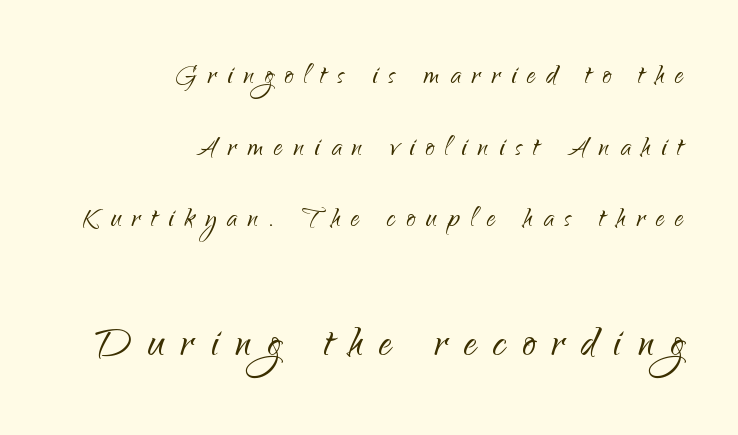
Q: Is the text bold? A: No.
Q: Is the text italic (slanted)? A: Yes.
Q: Is the typeface a serif or a sans-serif typeface? A: Sans-serif.
Q: Is the text underlined? A: No.
Q: How is the paragraph aligned? A: Right-aligned.
Q: Is the spacing between letters normal or unusually wide? A: Unusually wide.
Q: Is the spacing between lines tight, normal or loose? A: Loose.
Q: Which block of text is set in a larger size, the first (top) or the second (bottom)? A: The second (bottom) one.
Q: Width (condensed, normal, or wide)? A: Normal.
Q: Stroke contrast? A: Low.
Q: x-height? A: Small.
Q: Monospaced? A: No.
